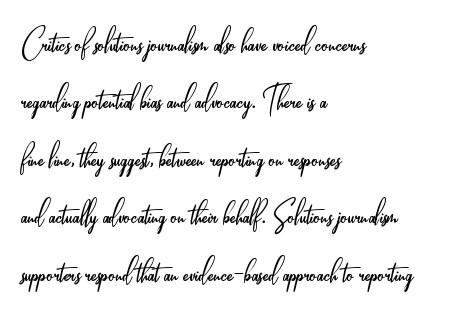
The image shows 41 px light, condensed sans-serif type; set left-aligned, normal line spacing (1.4x), normal letter spacing, not underlined; low stroke contrast and a small x-height.
